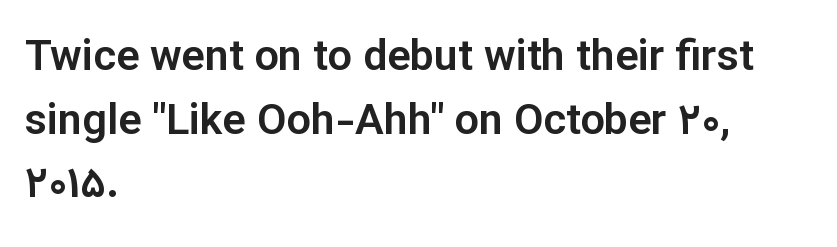
{"serif": "no", "italic": "no", "width": "normal", "stroke_contrast": "low", "x_height": "medium", "monospaced": "no", "underline": "no", "align": "left", "line_spacing": "normal", "line_spacing_ratio": 1.48, "letter_spacing": "normal", "letter_spacing_em": 0.0, "glyph_px": 43}
